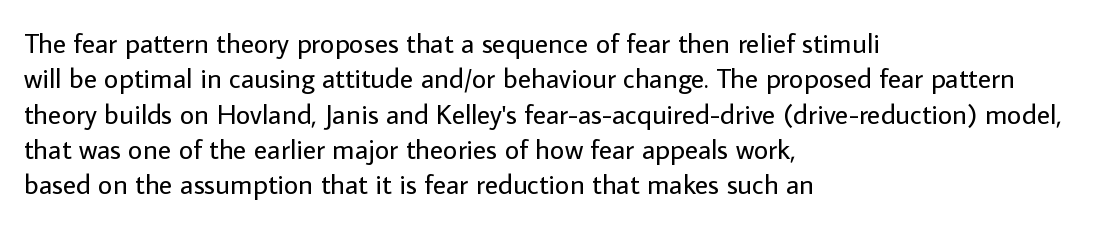
Q: Is the text bold? A: No.
Q: Is the text italic (slanted)? A: No, it is upright.
Q: Is the typeface a serif or a sans-serif typeface? A: Sans-serif.
Q: Is the text underlined? A: No.
Q: How is the paragraph aligned? A: Left-aligned.
Q: Is the spacing between letters normal or unusually wide? A: Normal.
Q: Is the spacing between lines tight, normal or loose? A: Normal.
Q: Width (condensed, normal, or wide)? A: Normal.
Q: Stroke contrast? A: Low.
Q: x-height? A: Medium.
Q: Monospaced? A: No.
